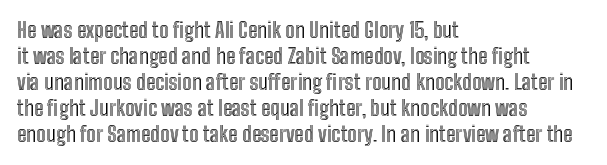
The typesetter chose a ragged-right arrangement here. The type sits square on the baseline with zero lean. There is no visible air inserted between adjacent glyphs. Has an underline been added? It has not.
